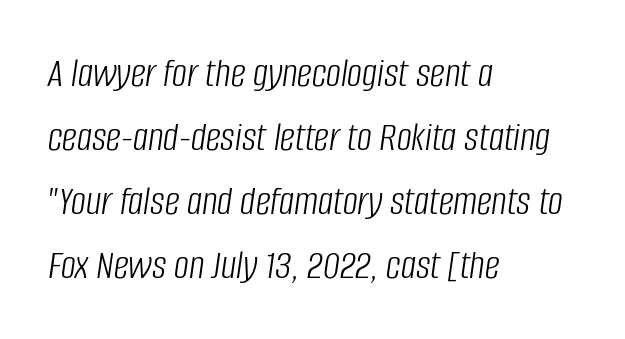
The passage shown is typed in a proportional face where columns would drift. The zone under the glyphs is completely vacant. Regarding leading, the lines here are spaced in the standard way. Counters stay open thanks to moderate or lighter strokes. The passage shown leans; its letterforms are oblique. The paragraph has a hard left edge and a soft right edge.
